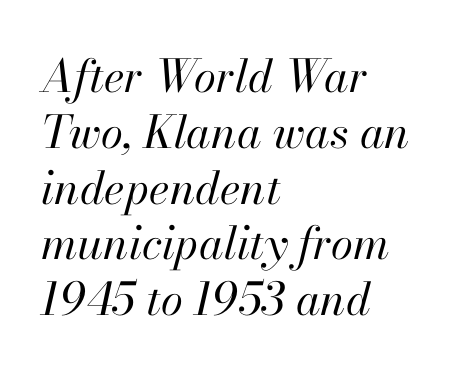
Q: Is the text bold? A: No.
Q: Is the text italic (slanted)? A: Yes, it leans right by about 13 degrees.
Q: Is the text underlined? A: No.
Q: How is the paragraph aligned? A: Left-aligned.
Q: Is the spacing between letters normal or unusually wide? A: Normal.
Q: Width (condensed, normal, or wide)? A: Normal.
Q: Stroke contrast? A: High.
Q: x-height? A: Small.
Q: Monospaced? A: No.
